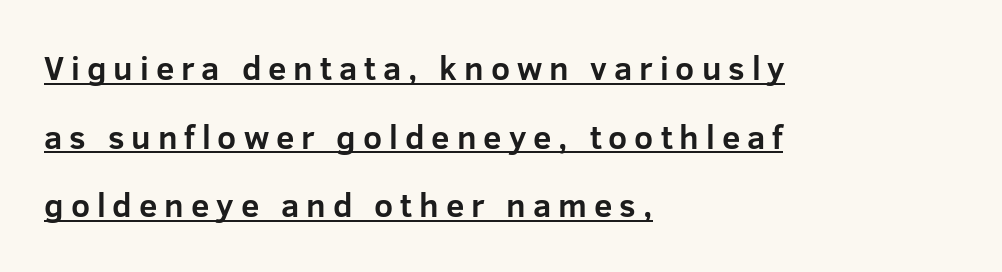
The image shows 33 px bold sans-serif type, upright; set left-aligned, loose line spacing (2.08x), unusually wide letter spacing (+0.21 em), underlined; low stroke contrast and a medium x-height.
